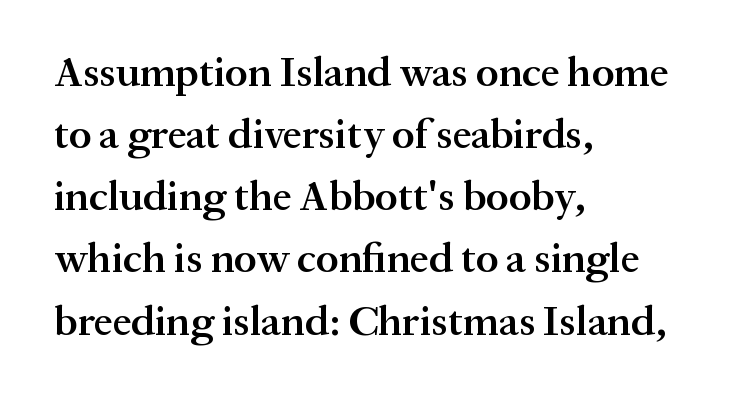
{"serif": "yes", "italic": "no", "bold": "semi", "weight": "semibold", "width": "normal", "stroke_contrast": "medium", "x_height": "medium", "monospaced": "no", "underline": "no", "align": "left", "line_spacing": "normal", "line_spacing_ratio": 1.48, "letter_spacing": "normal", "letter_spacing_em": 0.0, "glyph_px": 42}
